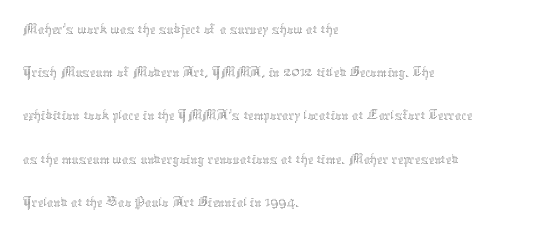
Q: Is the text bold? A: No.
Q: Is the text italic (slanted)? A: No, it is upright.
Q: Is the text underlined? A: No.
Q: How is the paragraph aligned? A: Left-aligned.
Q: Is the spacing between letters normal or unusually wide? A: Normal.
Q: Is the spacing between lines tight, normal or loose? A: Normal.
Q: Width (condensed, normal, or wide)? A: Normal.
Q: Stroke contrast? A: Medium.
Q: x-height? A: Medium.
Q: Monospaced? A: No.
